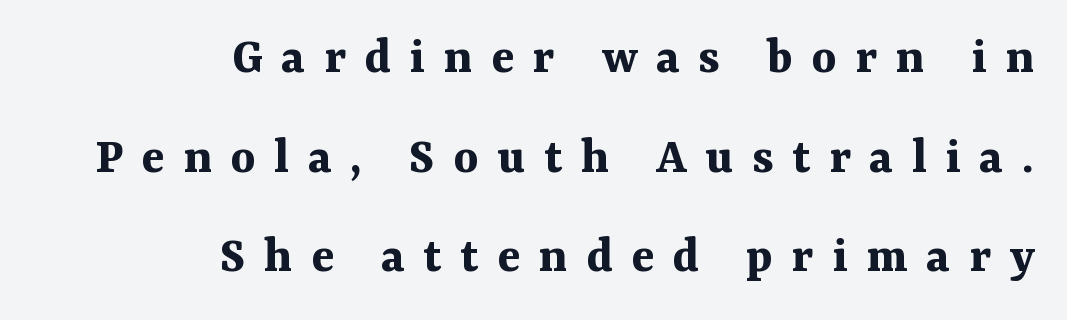
The font family rendered here belongs to the serif group. The paragraph shown leans on its right margin. The font is running at its bold setting. Anything drawn beneath the words? Only blank space. Substantial extra tracking has been applied to these lines. Looks like regular typesetting: each glyph gets only the width it needs.
